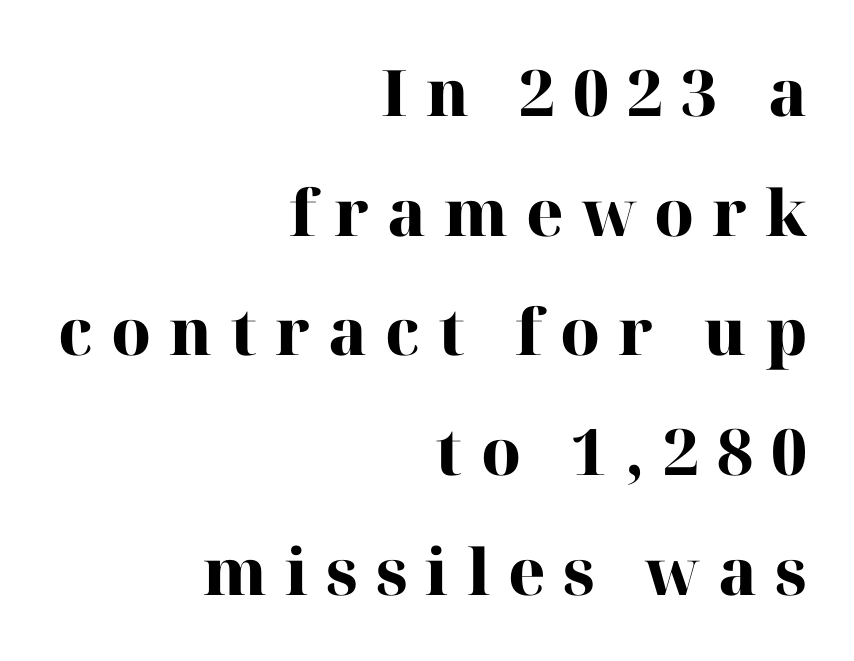
The image shows 64 px heavy serif type, upright; set right-aligned, line spacing 1.87x, unusually wide letter spacing (+0.28 em), not underlined; high stroke contrast and a medium x-height.
